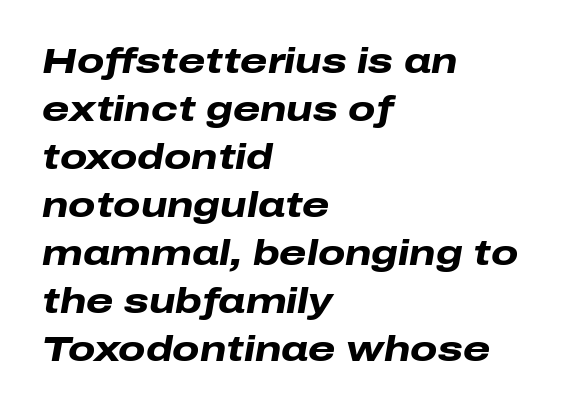
{"italic": "yes", "lean": "right", "slant_degrees": 10, "bold": "yes", "weight": "heavy", "width": "wide", "stroke_contrast": "low", "x_height": "medium", "monospaced": "no", "underline": "no", "align": "left", "line_spacing": "normal", "line_spacing_ratio": 1.37, "letter_spacing": "normal", "letter_spacing_em": 0.0, "glyph_px": 35}
